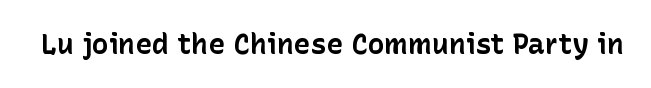
The image shows 28 px bold sans-serif type, upright; set normal letter spacing, not underlined; low stroke contrast and a medium x-height.
